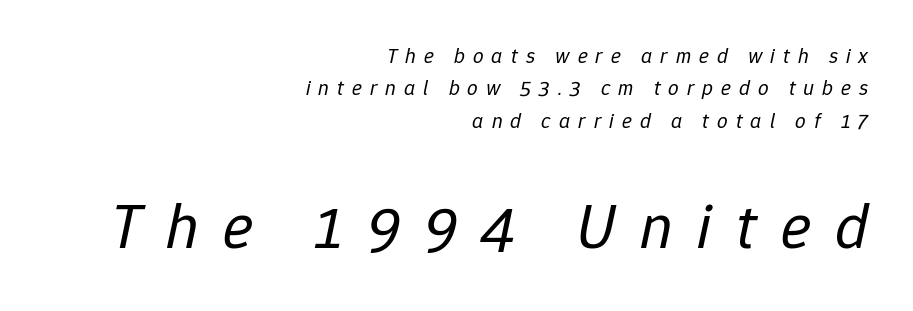
The image shows 64 px regular-weight type, italic (leaning right); set right-aligned, normal line spacing (1.54x), unusually wide letter spacing (+0.38 em), not underlined; the second (bottom) block is 3.05x larger; low stroke contrast and a medium x-height.
